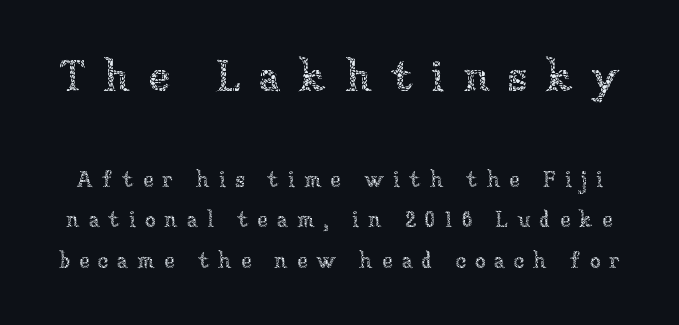
Q: Is the text bold? A: No.
Q: Is the text italic (slanted)? A: No, it is upright.
Q: Is the text underlined? A: No.
Q: Is the spacing between letters normal or unusually wide? A: Unusually wide.
Q: Which block of text is set in a larger size, the first (top) or the second (bottom)? A: The first (top) one.
Q: Width (condensed, normal, or wide)? A: Normal.
Q: Stroke contrast? A: Low.
Q: x-height? A: Medium.
Q: Monospaced? A: No.
